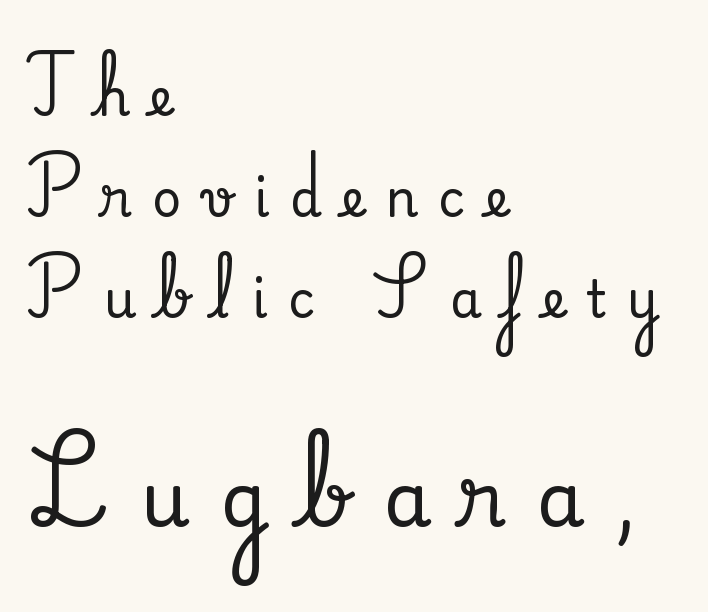
The image shows 77 px serif type, upright; set left-aligned, loose line spacing (1.98x), unusually wide letter spacing (+0.4 em), not underlined; the second (bottom) block is 1.51x larger; medium stroke contrast and a small x-height.
